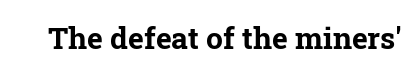
You can tell it's not italic because the verticals are truly vertical. Note: serifs present on the glyphs. Unmarked baselines from the first word to the last. The letterforms sit shoulder to shoulder at normal distance.
